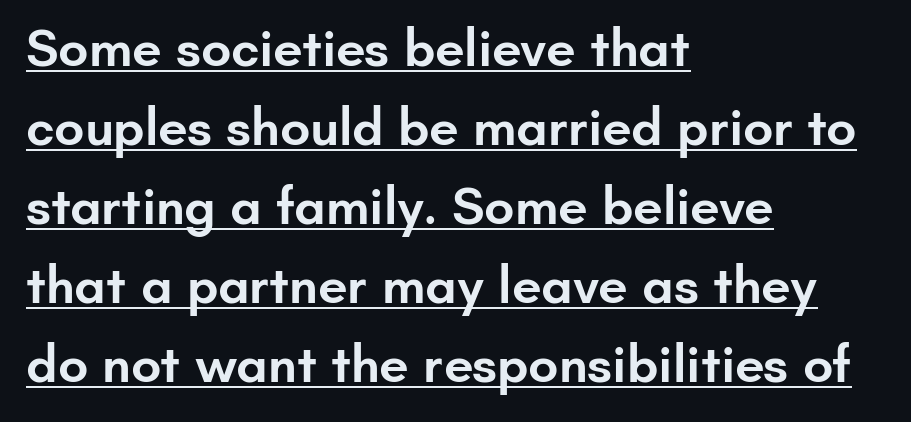
What decoration does the sample have? An underline. Look at the stroke-to-counter ratio: somewhat heavy, a semibold. Regular leading. Here the glyphs are tracked normally, forming tight word shapes. Typographically, this falls in the sans-serif category. Caption: multi-line text, flush left, ragged right.
